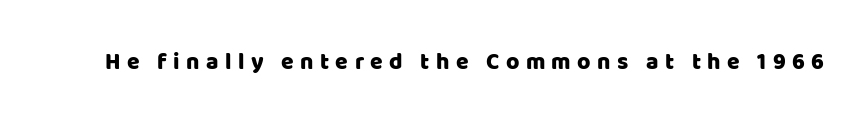
{"italic": "no", "underline": "no", "letter_spacing": "wide", "letter_spacing_em": 0.28, "glyph_px": 23}
